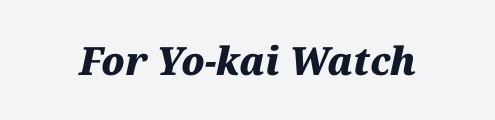
This rendering features lettering with no underline. There is no visible air inserted between adjacent glyphs. Look at the stroke-to-counter ratio: heavy, a bold. Is this a fixed-width face? No — the glyphs have proportional, varying widths. Designer's note — italics engaged.
